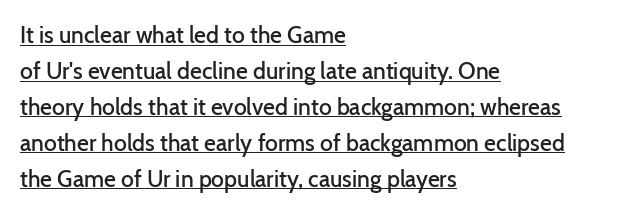
Q: Is the text bold? A: Semi-bold.
Q: Is the text italic (slanted)? A: No, it is upright.
Q: Is the text underlined? A: Yes.
Q: How is the paragraph aligned? A: Left-aligned.
Q: Is the spacing between letters normal or unusually wide? A: Normal.
Q: Is the spacing between lines tight, normal or loose? A: Normal.
